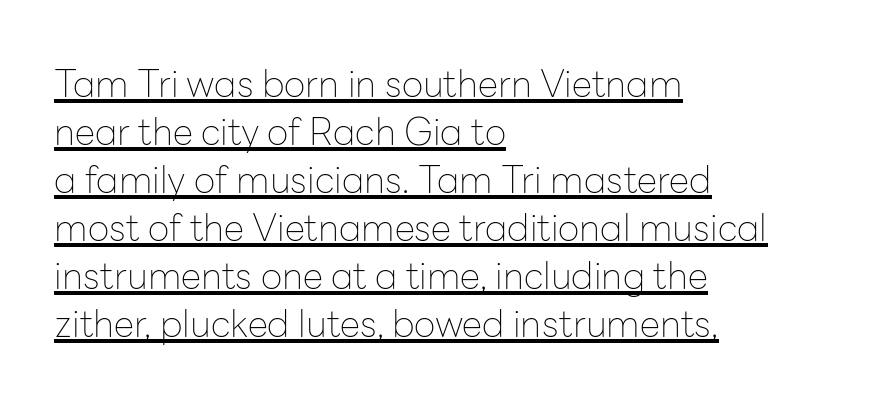
{"serif": "no", "italic": "no", "bold": "no", "weight": "thin", "width": "normal", "stroke_contrast": "low", "x_height": "medium", "monospaced": "no", "underline": "yes", "align": "left", "line_spacing": "normal", "line_spacing_ratio": 1.3, "letter_spacing": "normal", "letter_spacing_em": 0.0, "glyph_px": 37}
